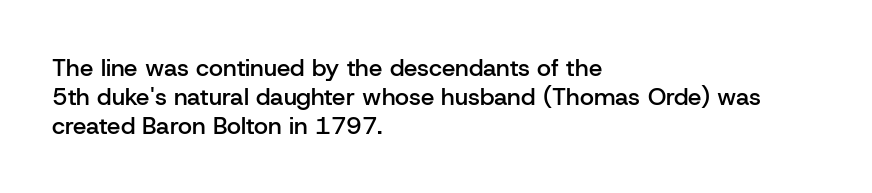
Q: Is the text bold? A: Semi-bold.
Q: Is the text italic (slanted)? A: No, it is upright.
Q: Is the text underlined? A: No.
Q: How is the paragraph aligned? A: Left-aligned.
Q: Is the spacing between letters normal or unusually wide? A: Normal.
